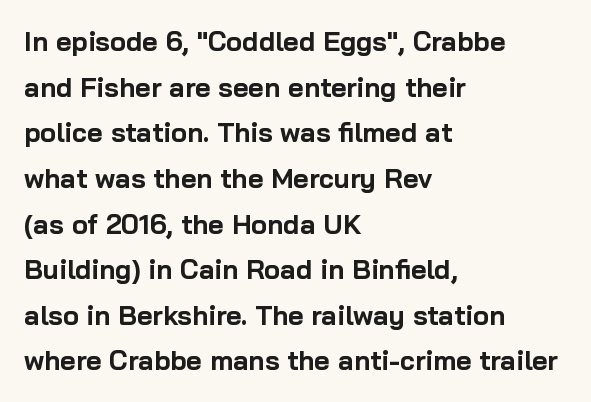
{"italic": "no", "bold": "yes", "underline": "no", "align": "left", "line_spacing": "normal", "line_spacing_ratio": 1.69, "letter_spacing": "normal", "letter_spacing_em": 0.0, "glyph_px": 27}
